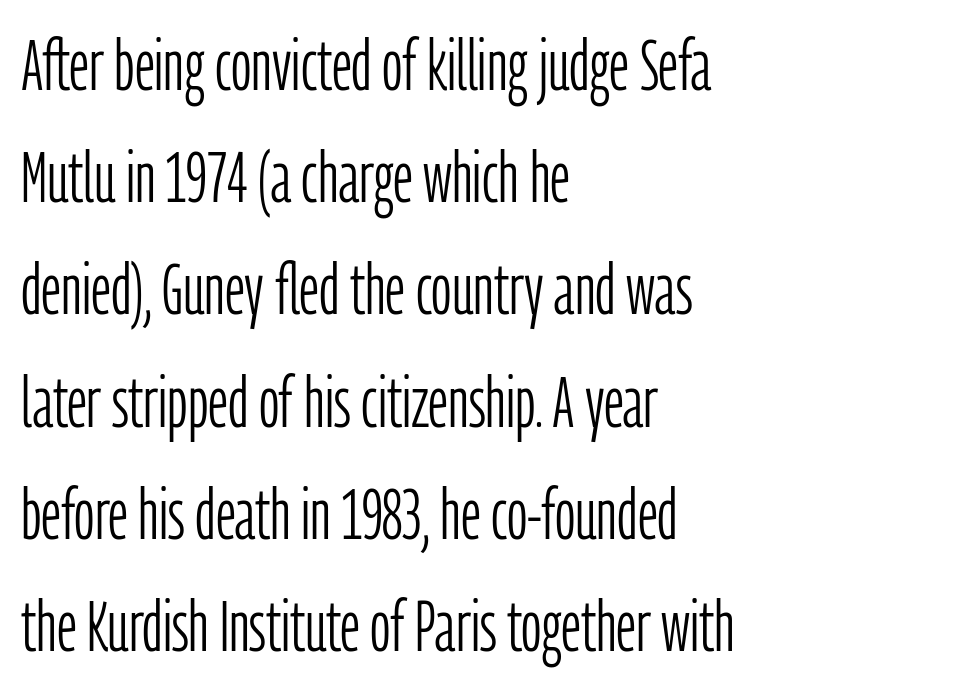
Q: Is the text bold? A: No.
Q: Is the text italic (slanted)? A: No, it is upright.
Q: Is the typeface a serif or a sans-serif typeface? A: Sans-serif.
Q: Is the text underlined? A: No.
Q: How is the paragraph aligned? A: Left-aligned.
Q: Is the spacing between letters normal or unusually wide? A: Normal.
Q: Is the spacing between lines tight, normal or loose? A: Normal.
Q: Width (condensed, normal, or wide)? A: Condensed.
Q: Stroke contrast? A: Low.
Q: x-height? A: Medium.
Q: Monospaced? A: No.
